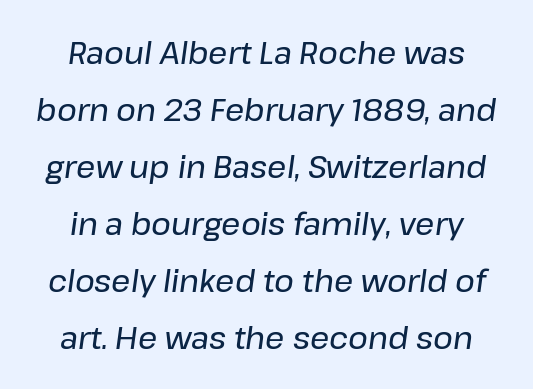
The image shows 30 px text type, italic (leaning right); set centered, loose line spacing (1.9x), normal letter spacing, not underlined; low stroke contrast and a medium x-height.
